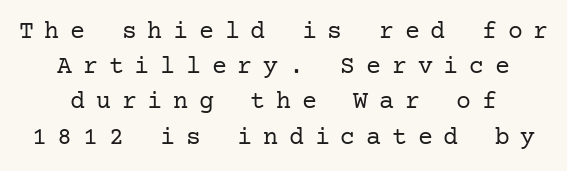
Q: Is the text bold? A: No.
Q: Is the text italic (slanted)? A: No, it is upright.
Q: Is the text underlined? A: No.
Q: Is the spacing between letters normal or unusually wide? A: Unusually wide.
Q: Is the spacing between lines tight, normal or loose? A: Normal.
